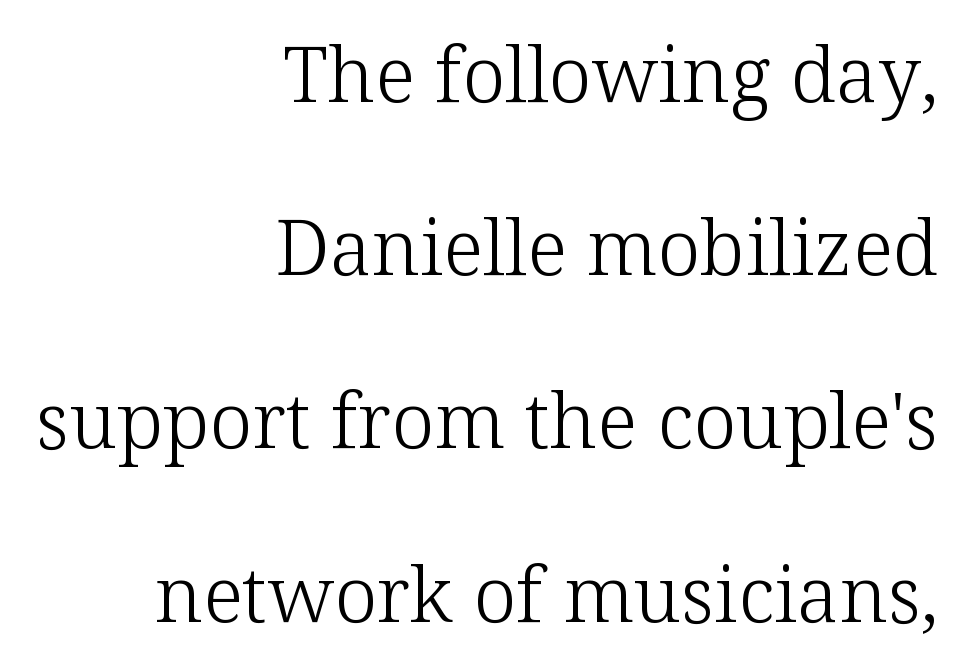
The image shows 77 px light serif type, upright; set right-aligned, loose line spacing (2.25x), normal letter spacing, not underlined; low stroke contrast and a medium x-height.
